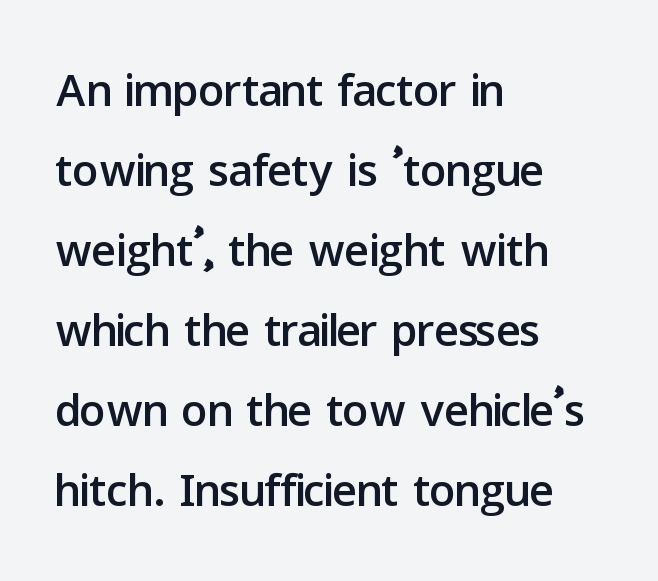
{"serif": "no", "italic": "no", "width": "normal", "stroke_contrast": "low", "x_height": "medium", "monospaced": "no", "underline": "no", "align": "left", "line_spacing_ratio": 1.23, "letter_spacing": "normal", "letter_spacing_em": 0.0, "glyph_px": 65}
